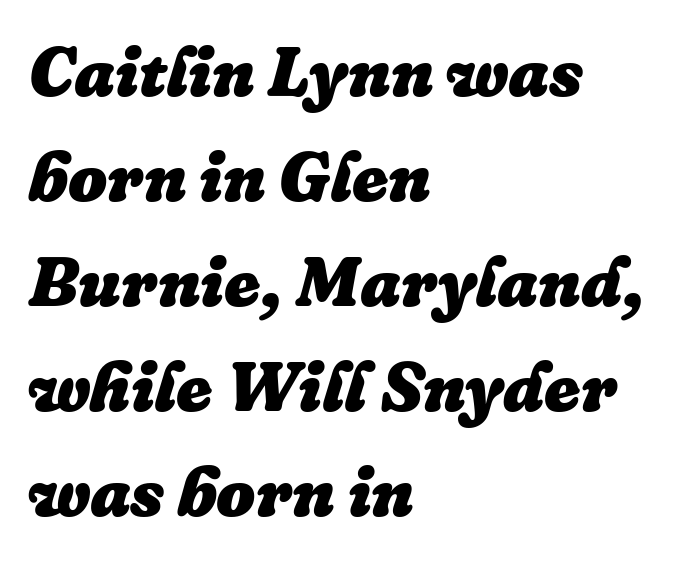
Bare-footed words on every line. Plenty of ink on the page — the face is bold. Spacing verdict: proportional, widths tailored to each character. A classic flush-left, rag-right setting is used for this passage.
